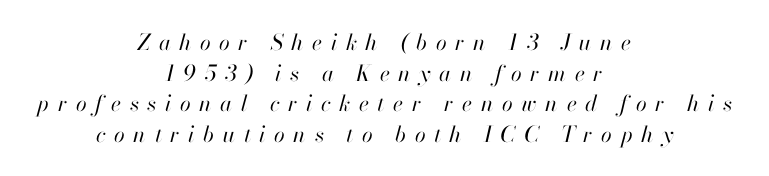
{"italic": "yes", "lean": "right", "slant_degrees": 13, "bold": "no", "underline": "no", "align": "center", "line_spacing": "normal", "line_spacing_ratio": 1.39, "letter_spacing": "wide", "letter_spacing_em": 0.39, "glyph_px": 22}
